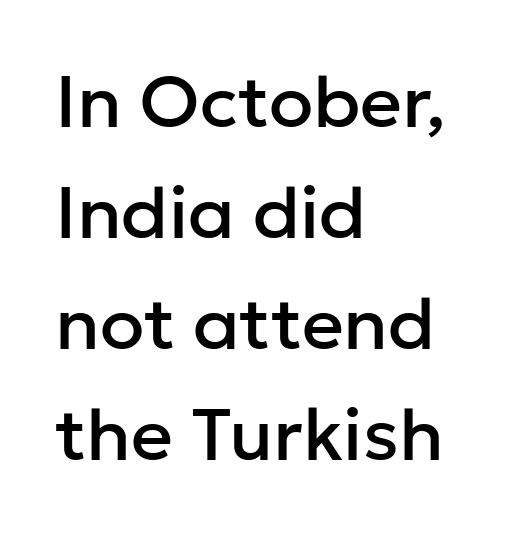
{"serif": "no", "italic": "no", "width": "normal", "stroke_contrast": "low", "x_height": "medium", "monospaced": "no", "underline": "no", "align": "left", "line_spacing": "normal", "line_spacing_ratio": 1.52, "letter_spacing": "normal", "letter_spacing_em": 0.0, "glyph_px": 73}
